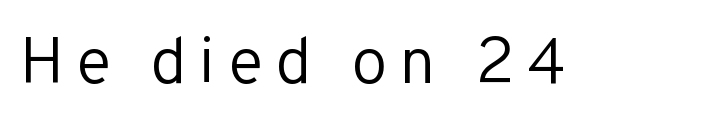
{"serif": "no", "italic": "no", "bold": "no", "weight": "regular", "width": "normal", "stroke_contrast": "low", "x_height": "medium", "monospaced": "no", "underline": "no", "glyph_px": 65}
